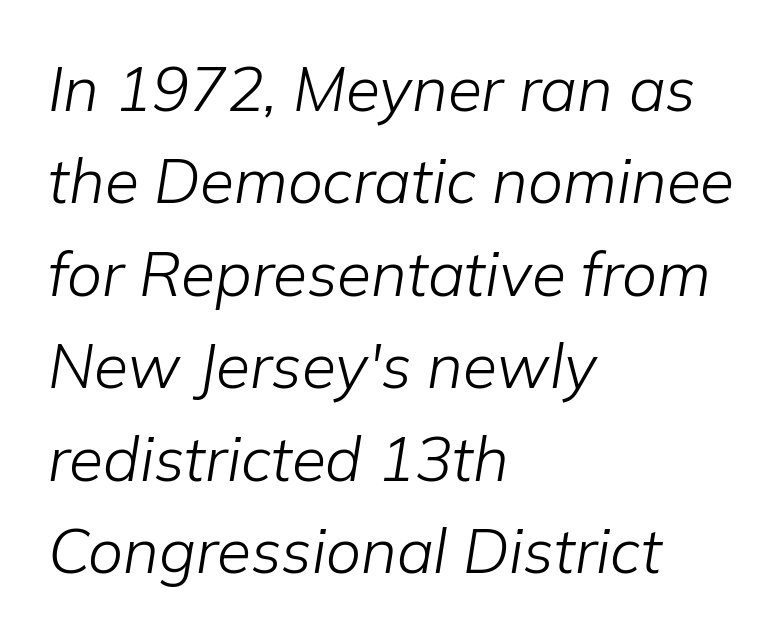
Q: Is the text bold? A: No.
Q: Is the text italic (slanted)? A: Yes, it leans right by about 9 degrees.
Q: Is the text underlined? A: No.
Q: How is the paragraph aligned? A: Left-aligned.
Q: Is the spacing between letters normal or unusually wide? A: Normal.
Q: Is the spacing between lines tight, normal or loose? A: Normal.
Q: Width (condensed, normal, or wide)? A: Normal.
Q: Stroke contrast? A: Low.
Q: x-height? A: Medium.
Q: Monospaced? A: No.
